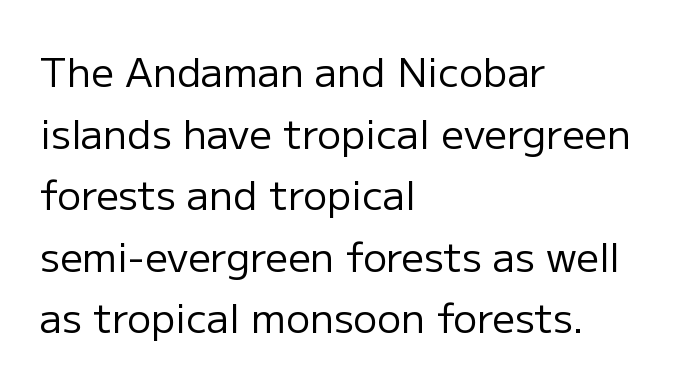
{"serif": "no", "italic": "no", "bold": "no", "weight": "regular", "width": "normal", "stroke_contrast": "low", "x_height": "medium", "monospaced": "no", "underline": "no", "align": "left", "line_spacing": "normal", "line_spacing_ratio": 1.54, "letter_spacing": "normal", "letter_spacing_em": 0.0, "glyph_px": 40}
